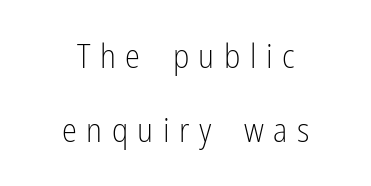
Q: Is the text bold? A: No.
Q: Is the text italic (slanted)? A: No, it is upright.
Q: Is the typeface a serif or a sans-serif typeface? A: Sans-serif.
Q: Is the text underlined? A: No.
Q: How is the paragraph aligned? A: Centered.
Q: Is the spacing between letters normal or unusually wide? A: Unusually wide.
Q: Is the spacing between lines tight, normal or loose? A: Loose.
Q: Width (condensed, normal, or wide)? A: Condensed.
Q: Stroke contrast? A: Low.
Q: x-height? A: Medium.
Q: Monospaced? A: No.
